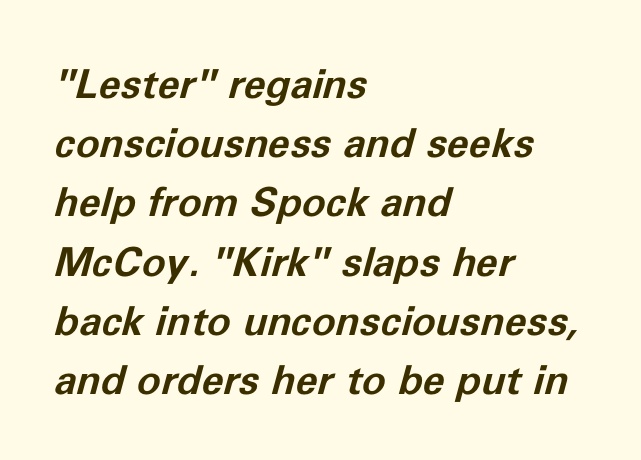
These words are printed bold, with thick strokes throughout. Do the characters align in a grid? No, the font is proportional. Posture: slanted. A clean baseline with only descenders dipping below it.
